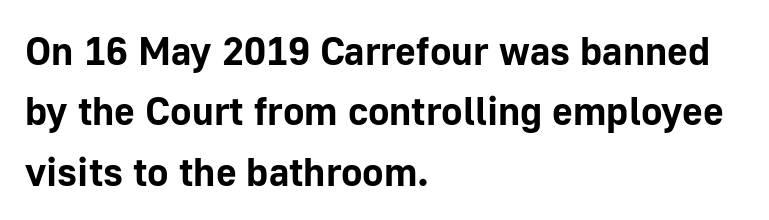
The image shows 40 px bold sans-serif type, upright; set left-aligned, normal line spacing (1.51x), normal letter spacing, not underlined; low stroke contrast and a medium x-height.
